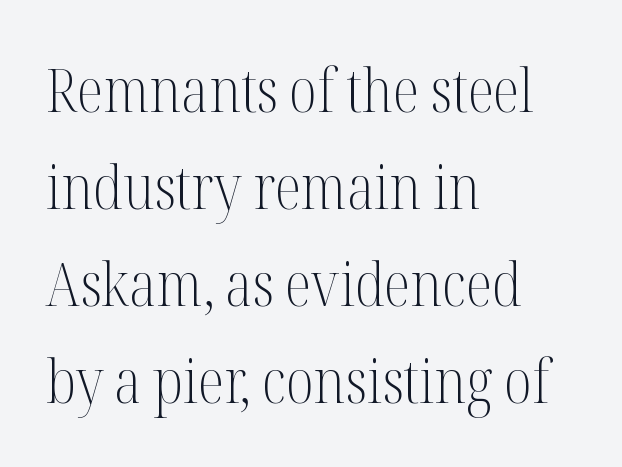
The image shows 61 px light, condensed serif type, upright; set left-aligned, normal line spacing (1.59x), normal letter spacing, not underlined; medium stroke contrast and a medium x-height.
